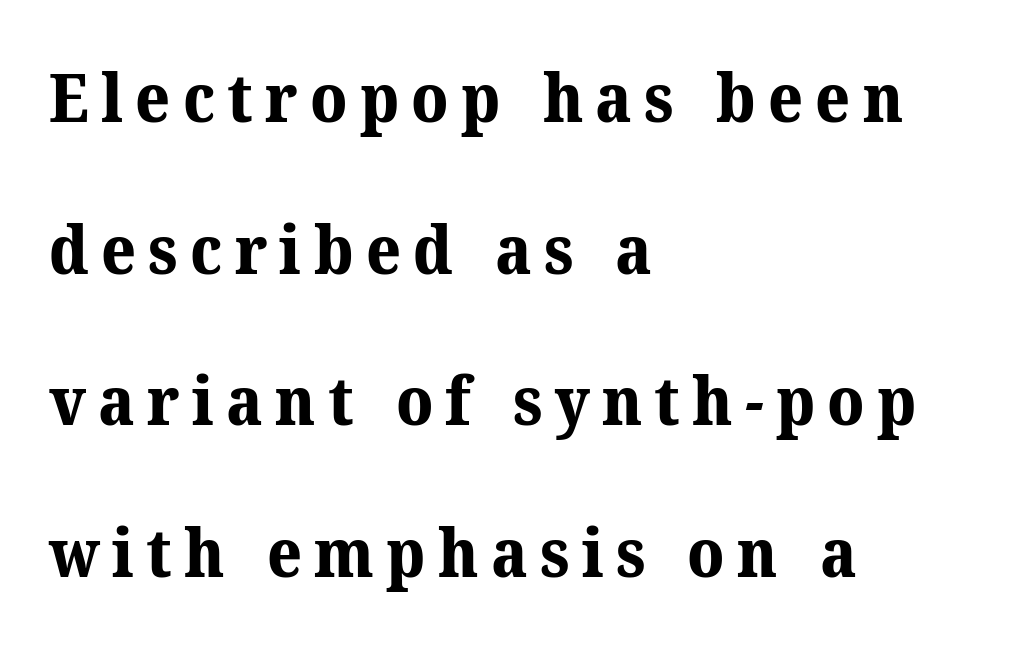
Is the type bold? Yes — the strokes are clearly thick and heavy. Leftover space on each line is placed entirely after the last word. A typesetter would call this leading open, well beyond the default. Any mark beneath the type? The region is blank. You could not count columns in this text — the font is proportionally spaced.
